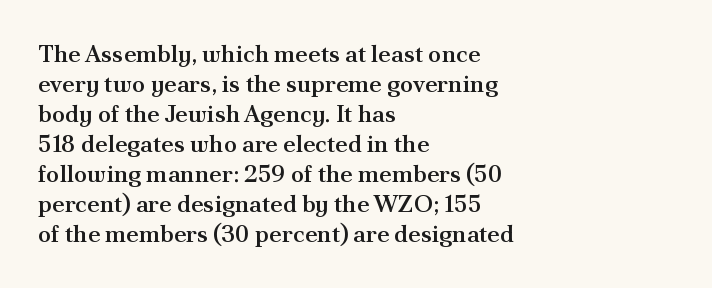
Q: Is the text bold? A: Semi-bold.
Q: Is the text italic (slanted)? A: No, it is upright.
Q: Is the text underlined? A: No.
Q: How is the paragraph aligned? A: Left-aligned.
Q: Is the spacing between letters normal or unusually wide? A: Normal.
Q: Is the spacing between lines tight, normal or loose? A: Normal.
